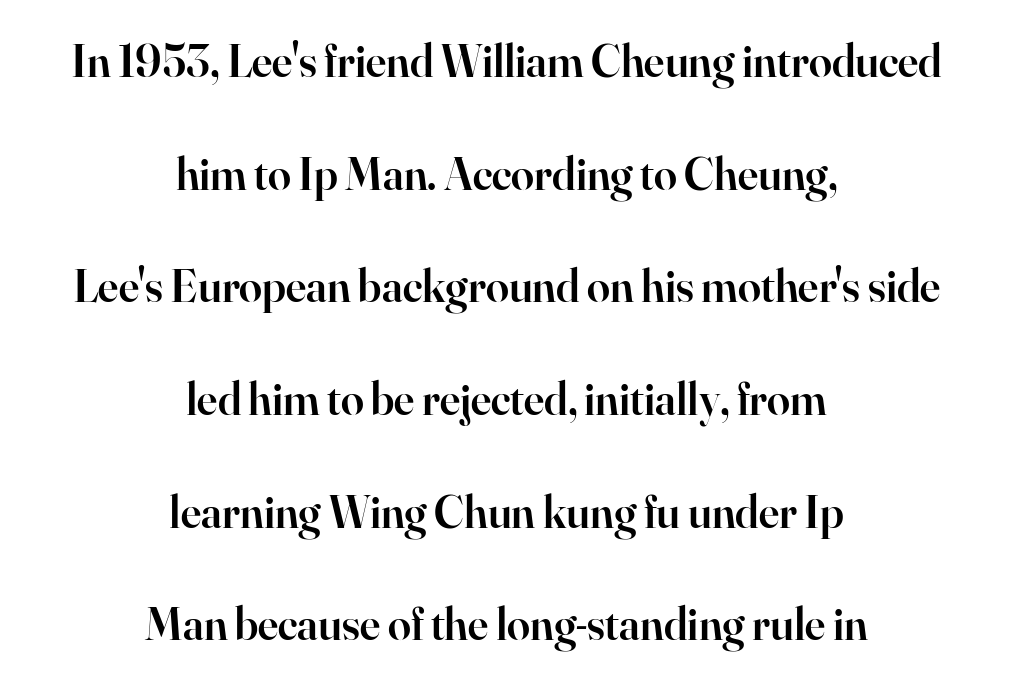
Baseline-to-baseline distance is far greater than the letter height. Its strokes are somewhat broadened, the hallmark of semibold type. If you folded the block vertically in half, each line would mirror itself in length. Does extra space separate the letters? No, they use regular spacing. Quick note: not italic, upright.
